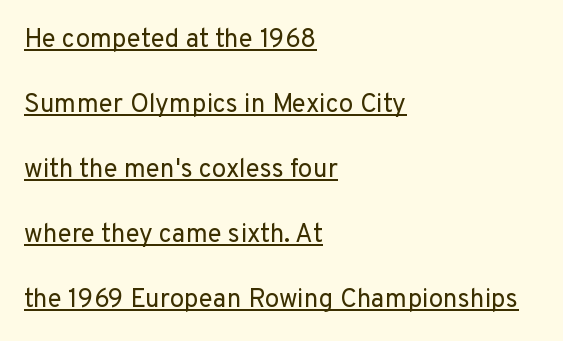
Q: Is the text bold? A: No.
Q: Is the text italic (slanted)? A: No, it is upright.
Q: Is the text underlined? A: Yes.
Q: How is the paragraph aligned? A: Left-aligned.
Q: Is the spacing between letters normal or unusually wide? A: Normal.
Q: Is the spacing between lines tight, normal or loose? A: Loose.
